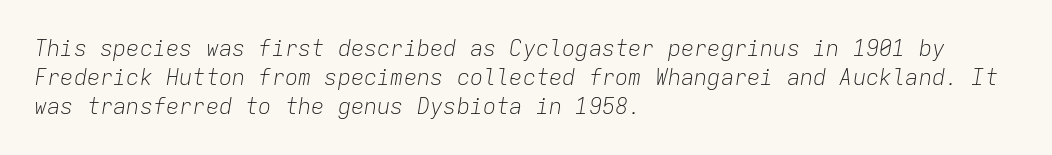
{"italic": "yes", "lean": "right", "slant_degrees": 9, "bold": "no", "underline": "no", "align": "left", "line_spacing": "normal", "line_spacing_ratio": 1.31, "letter_spacing": "normal", "letter_spacing_em": 0.0, "glyph_px": 22}
